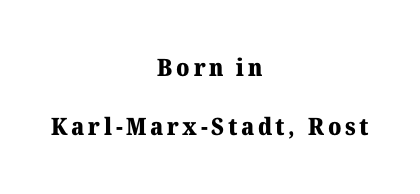
Q: Is the text bold? A: Yes.
Q: Is the text italic (slanted)? A: No, it is upright.
Q: Is the text underlined? A: No.
Q: How is the paragraph aligned? A: Centered.
Q: Is the spacing between lines tight, normal or loose? A: Loose.
